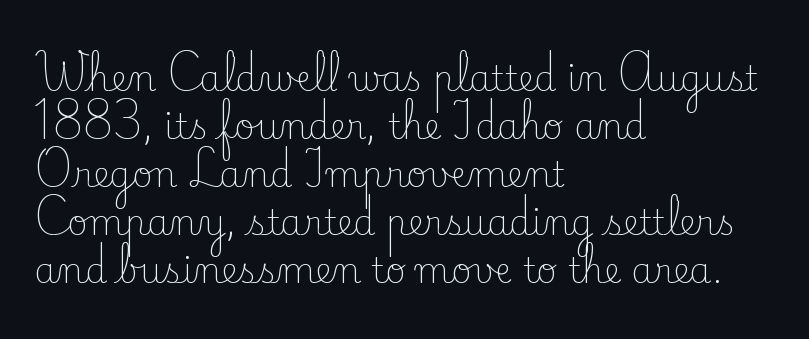
{"serif": "yes", "italic": "no", "bold": "no", "weight": "light", "width": "normal", "stroke_contrast": "low", "x_height": "small", "monospaced": "no", "underline": "no", "align": "left", "line_spacing": "normal", "line_spacing_ratio": 1.37, "letter_spacing": "normal", "letter_spacing_em": 0.0, "glyph_px": 35}
